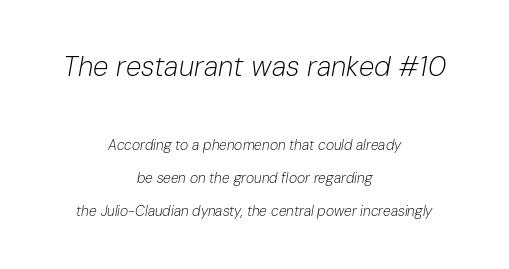
Leading is clearly above the norm, producing a sparse column. Varying glyph widths throughout — classic text-font behaviour. Words float on clear page, feet unadorned. The composition opens big and finishes small. Compared with ordinary roman type, these characters are visibly tilted. The face looks like a standard text weight, possibly lighter.
